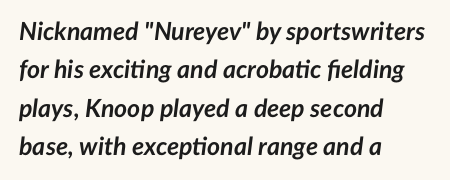
Q: Is the text bold? A: Yes.
Q: Is the text italic (slanted)? A: Yes, it leans right by about 7 degrees.
Q: Is the text underlined? A: No.
Q: How is the paragraph aligned? A: Left-aligned.
Q: Is the spacing between letters normal or unusually wide? A: Normal.
Q: Is the spacing between lines tight, normal or loose? A: Normal.
